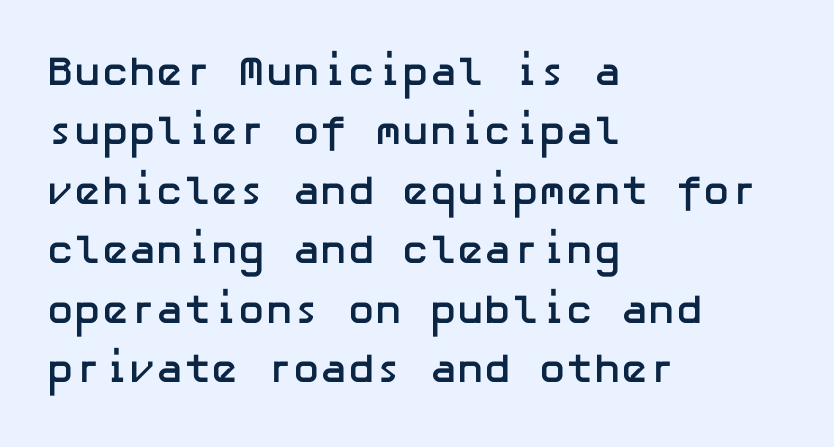
{"serif": "no", "italic": "no", "bold": "yes", "weight": "semibold", "width": "normal", "stroke_contrast": "low", "x_height": "medium", "underline": "no", "align": "left", "line_spacing": "normal", "line_spacing_ratio": 1.45, "letter_spacing": "normal", "letter_spacing_em": 0.0, "glyph_px": 41}
